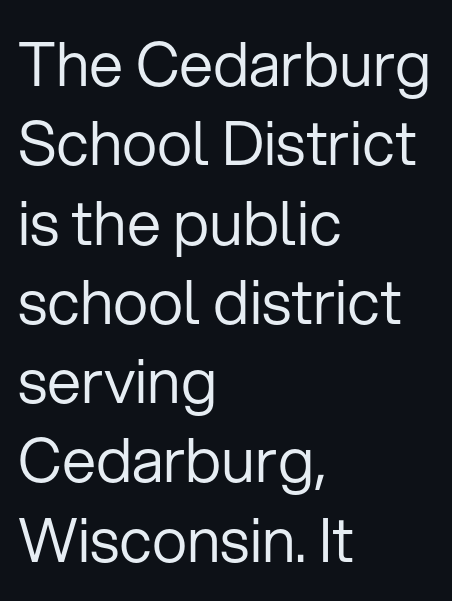
The image shows 61 px regular-weight sans-serif type, upright; set left-aligned, normal line spacing (1.3x), normal letter spacing, not underlined; low stroke contrast and a medium x-height.
